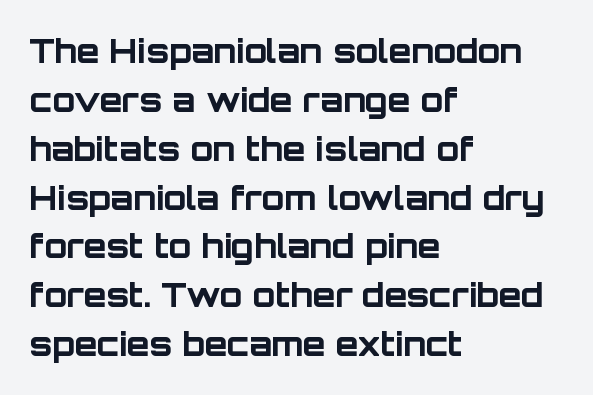
Q: Is the text bold? A: Yes.
Q: Is the text italic (slanted)? A: No, it is upright.
Q: Is the typeface a serif or a sans-serif typeface? A: Sans-serif.
Q: Is the text underlined? A: No.
Q: How is the paragraph aligned? A: Left-aligned.
Q: Is the spacing between letters normal or unusually wide? A: Normal.
Q: Is the spacing between lines tight, normal or loose? A: Normal.
Q: Width (condensed, normal, or wide)? A: Normal.
Q: Stroke contrast? A: Low.
Q: x-height? A: Large.
Q: Monospaced? A: No.
